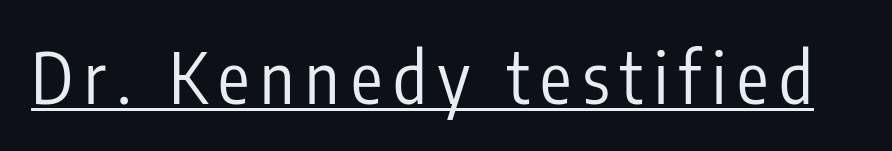
Q: Is the text bold? A: No.
Q: Is the text italic (slanted)? A: No, it is upright.
Q: Is the typeface a serif or a sans-serif typeface? A: Sans-serif.
Q: Is the text underlined? A: Yes.
Q: Width (condensed, normal, or wide)? A: Condensed.
Q: Stroke contrast? A: Low.
Q: x-height? A: Medium.
Q: Monospaced? A: No.
